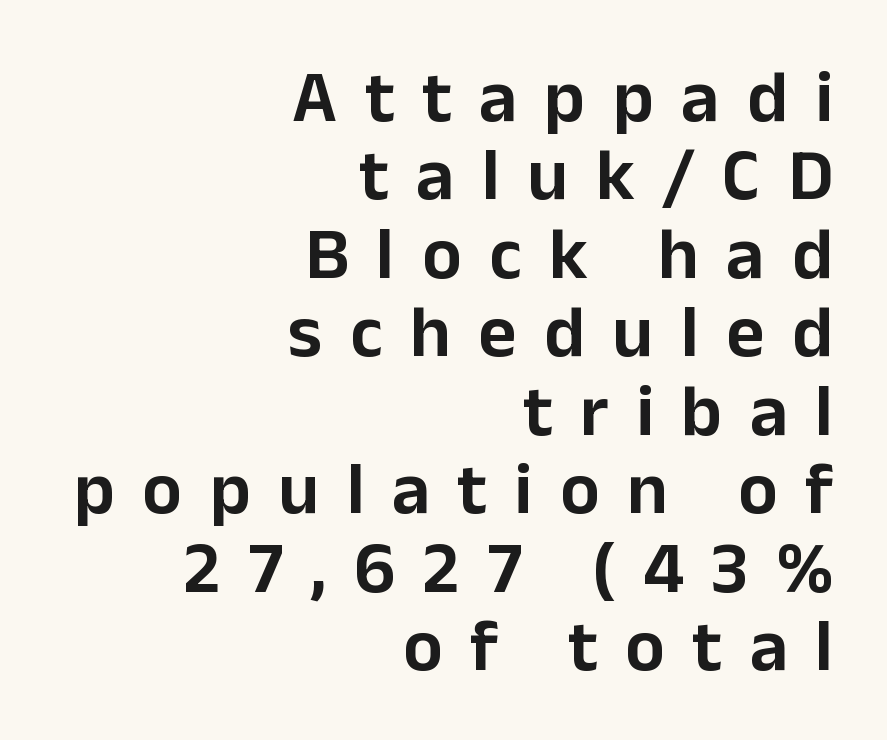
{"serif": "no", "italic": "no", "width": "normal", "stroke_contrast": "low", "x_height": "medium", "monospaced": "no", "underline": "no", "align": "right", "line_spacing": "tight", "line_spacing_ratio": 1.06, "letter_spacing": "wide", "letter_spacing_em": 0.37, "glyph_px": 74}
